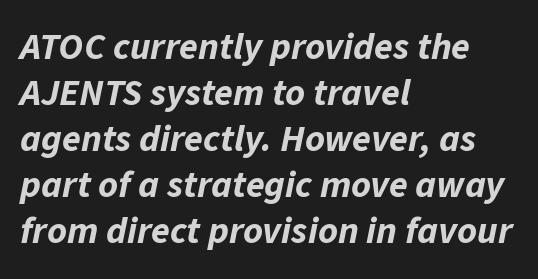
The image shows 38 px bold type, italic (leaning right); set left-aligned, line spacing 1.21x, normal letter spacing, not underlined; low stroke contrast and a medium x-height.
